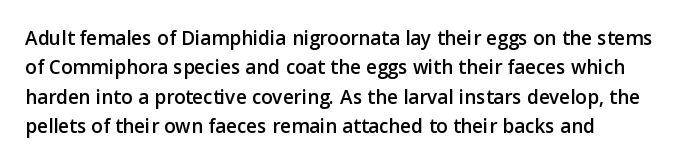
If you drew a ruler down the left edge, every line would touch it. The foot of each line stays bare and open. What's the leading like? Ordinary, nothing unusual. The axis of the letterforms is exactly vertical. Observe the ordinary spacing: letters are neighbours, not strangers.
